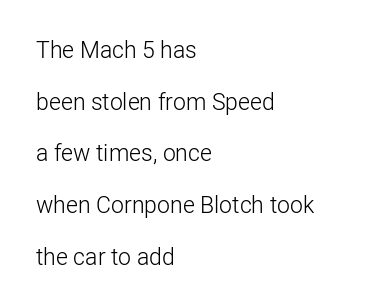
{"italic": "no", "bold": "no", "underline": "no", "align": "left", "line_spacing": "loose", "line_spacing_ratio": 2.25, "letter_spacing": "normal", "letter_spacing_em": 0.0, "glyph_px": 23}
